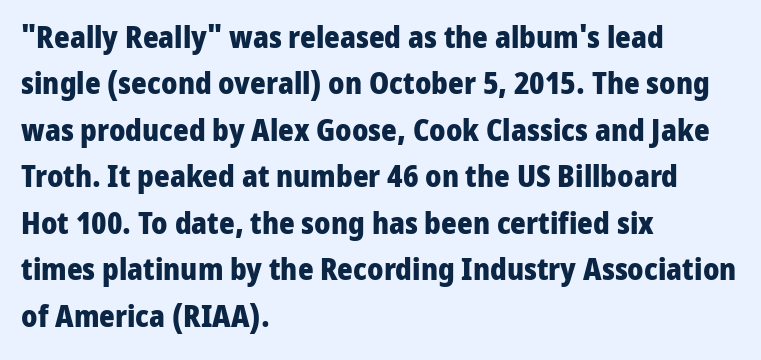
Q: Is the text bold? A: Yes.
Q: Is the text italic (slanted)? A: No, it is upright.
Q: Is the typeface a serif or a sans-serif typeface? A: Sans-serif.
Q: Is the text underlined? A: No.
Q: How is the paragraph aligned? A: Left-aligned.
Q: Is the spacing between letters normal or unusually wide? A: Normal.
Q: Is the spacing between lines tight, normal or loose? A: Normal.
Q: Width (condensed, normal, or wide)? A: Normal.
Q: Stroke contrast? A: Low.
Q: x-height? A: Medium.
Q: Monospaced? A: No.
